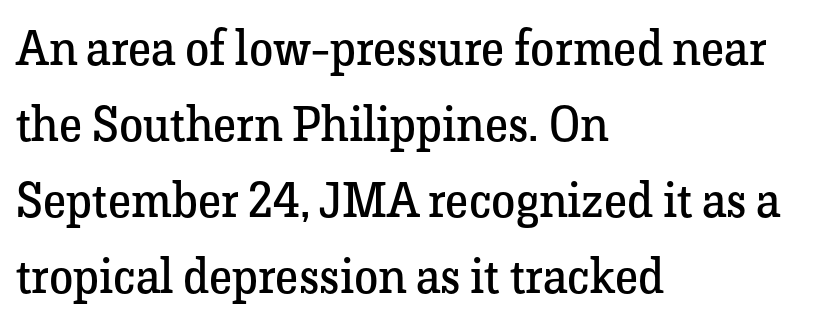
The image shows 49 px regular-weight serif type, upright; set left-aligned, normal line spacing (1.55x), normal letter spacing, not underlined; low stroke contrast and a medium x-height.
